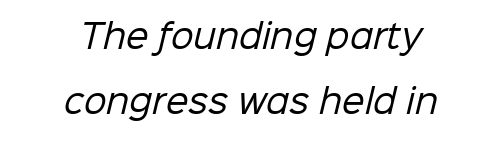
The image shows 32 px regular-weight sans-serif type; set centered, loose line spacing (2.03x), normal letter spacing, not underlined; low stroke contrast and a medium x-height.
